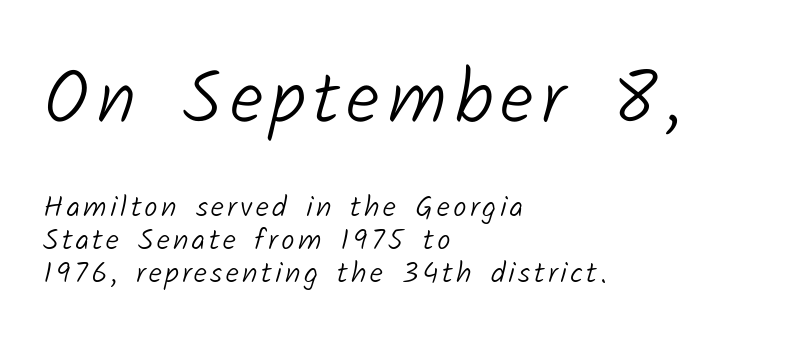
The image shows 75 px light sans-serif type; set left-aligned, tight line spacing (1.1x), not underlined; the first (top) block is 2.5x larger; low stroke contrast and a medium x-height.
